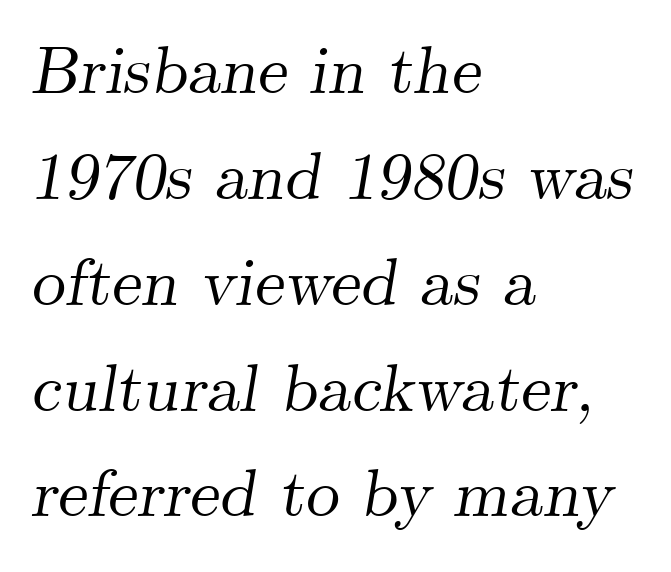
Q: Is the text italic (slanted)? A: Yes, it leans right by about 9 degrees.
Q: Is the typeface a serif or a sans-serif typeface? A: Serif.
Q: Is the text underlined? A: No.
Q: How is the paragraph aligned? A: Left-aligned.
Q: Is the spacing between letters normal or unusually wide? A: Normal.
Q: Is the spacing between lines tight, normal or loose? A: Normal.
Q: Width (condensed, normal, or wide)? A: Normal.
Q: Stroke contrast? A: Medium.
Q: x-height? A: Small.
Q: Monospaced? A: No.
